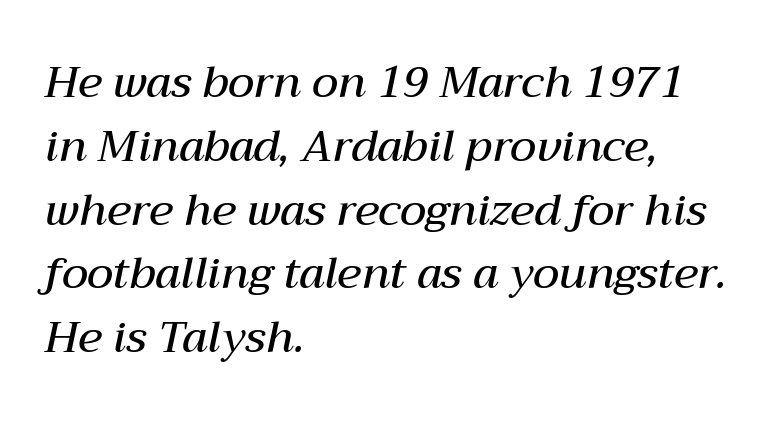
The image shows 44 px semibold type, italic (leaning right); set left-aligned, normal line spacing (1.45x), normal letter spacing, not underlined; medium stroke contrast and a medium x-height.
